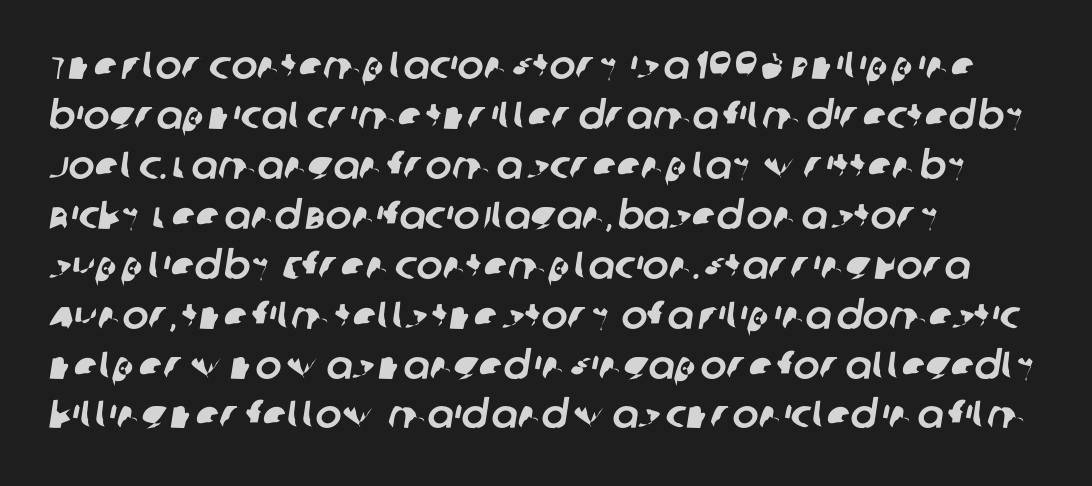
Q: Is the typeface a serif or a sans-serif typeface? A: Sans-serif.
Q: Is the text underlined? A: No.
Q: Is the spacing between letters normal or unusually wide? A: Normal.
Q: Is the spacing between lines tight, normal or loose? A: Normal.
Q: Width (condensed, normal, or wide)? A: Normal.
Q: Stroke contrast? A: Low.
Q: x-height? A: Large.
Q: Monospaced? A: No.
